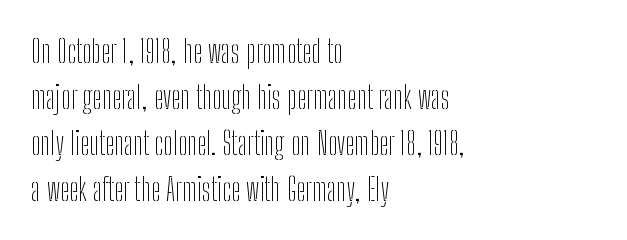
The image shows 32 px thin, condensed sans-serif type, upright; set left-aligned, normal line spacing (1.44x), normal letter spacing, not underlined; low stroke contrast and a medium x-height.
